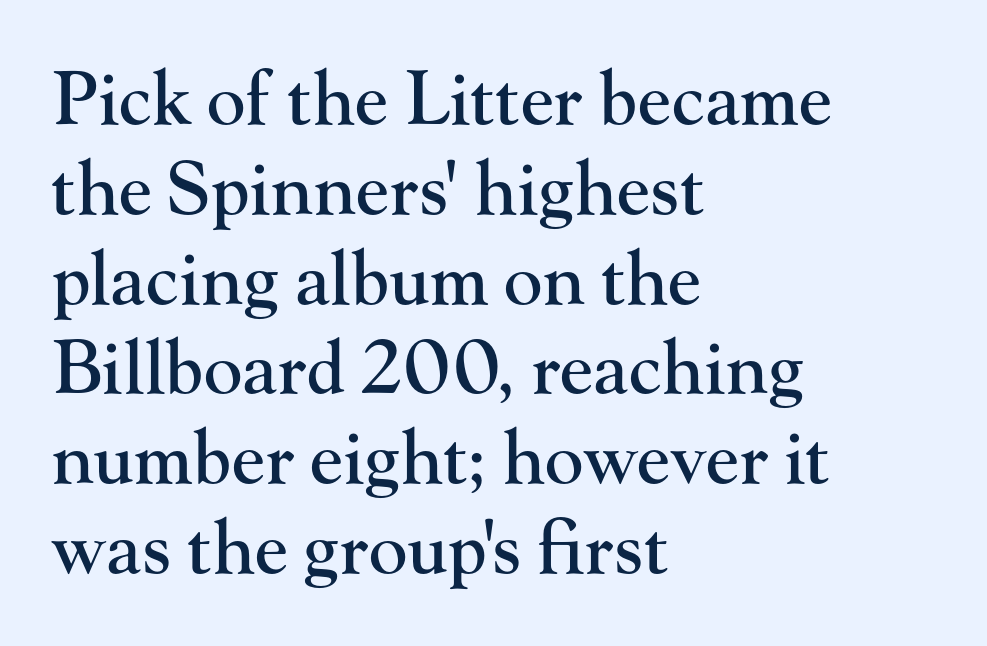
The image shows 73 px serif type, upright; set left-aligned, line spacing 1.23x, normal letter spacing, not underlined; high stroke contrast and a small x-height.
